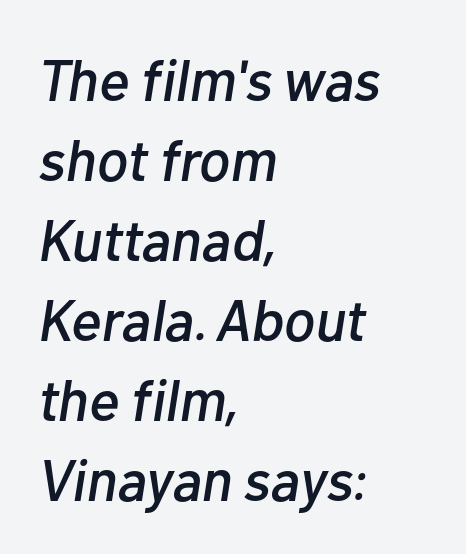
Do the characters align in a grid? No, the font is proportional. The gaps between neighbouring characters are ordinary and unremarkable. Rule under the text: the space is simply empty. An italicized treatment has been applied to the whole sample.
